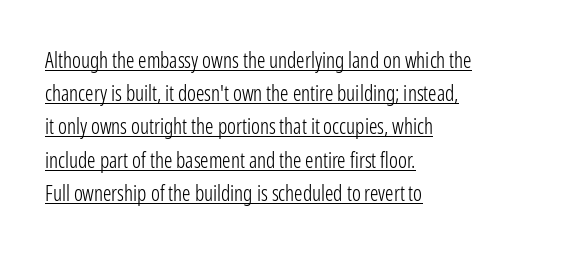
Q: Is the text bold? A: No.
Q: Is the text italic (slanted)? A: No, it is upright.
Q: Is the text underlined? A: Yes.
Q: How is the paragraph aligned? A: Left-aligned.
Q: Is the spacing between letters normal or unusually wide? A: Normal.
Q: Is the spacing between lines tight, normal or loose? A: Normal.
